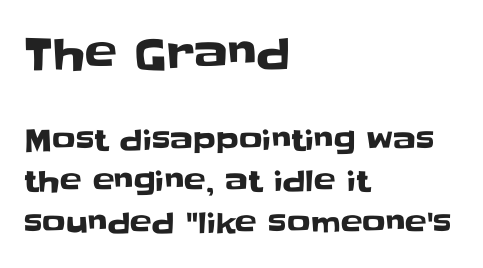
Q: Is the text italic (slanted)? A: No, it is upright.
Q: Is the typeface a serif or a sans-serif typeface? A: Sans-serif.
Q: Is the text underlined? A: No.
Q: How is the paragraph aligned? A: Left-aligned.
Q: Is the spacing between letters normal or unusually wide? A: Normal.
Q: Is the spacing between lines tight, normal or loose? A: Normal.
Q: Which block of text is set in a larger size, the first (top) or the second (bottom)? A: The first (top) one.
Q: Width (condensed, normal, or wide)? A: Normal.
Q: Stroke contrast? A: Low.
Q: x-height? A: Large.
Q: Monospaced? A: No.
